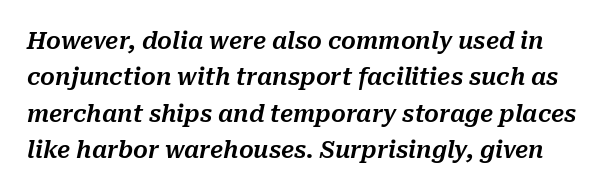
{"italic": "yes", "lean": "right", "slant_degrees": 10, "underline": "no", "line_spacing": "normal", "line_spacing_ratio": 1.58, "letter_spacing": "normal", "letter_spacing_em": 0.0, "glyph_px": 23}
